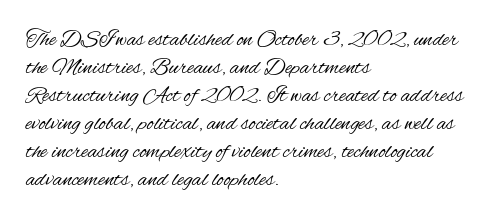
Layout note: lines flush left. Decoration check: the copy has no underline. Short note: letters normally spaced.
